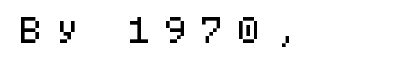
The letters march in equal steps, a hallmark of fixed-pitch type. These lines are composed in type without serifs. The axis of the letterforms is exactly vertical. The gaps between neighbouring characters are conspicuously large.
